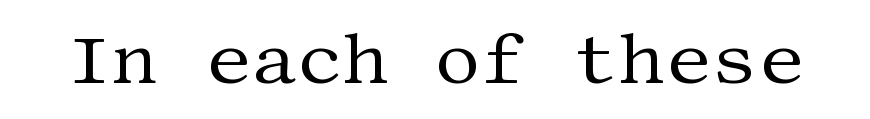
{"serif": "yes", "italic": "no", "bold": "no", "weight": "regular", "width": "normal", "stroke_contrast": "medium", "x_height": "large", "underline": "no", "letter_spacing": "normal", "letter_spacing_em": 0.0, "glyph_px": 72}
